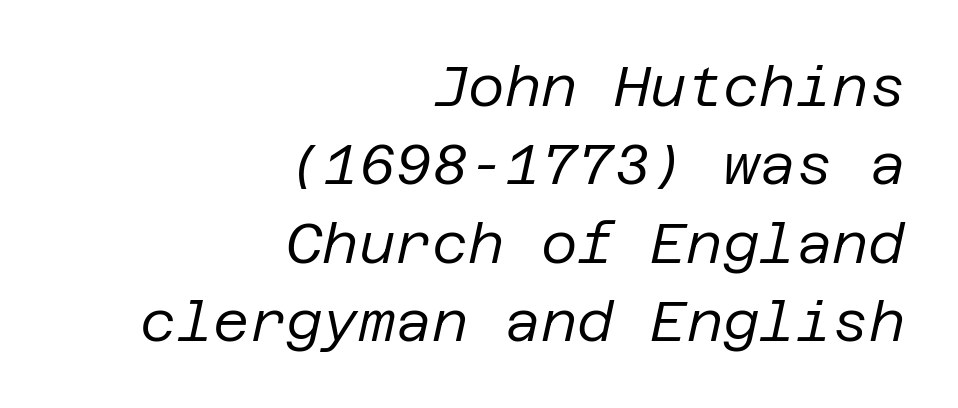
Caption: standard tracking, unaltered. Successive baselines arrive at the customary interval. The space directly below the letters is spotless. Notice how the passage keeps a crisp vertical edge on the right only.
